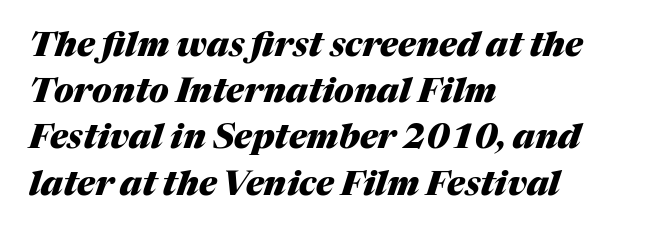
The image shows 34 px heavy type, italic (leaning right); set left-aligned, normal line spacing (1.36x), normal letter spacing, not underlined; medium stroke contrast and a medium x-height.
